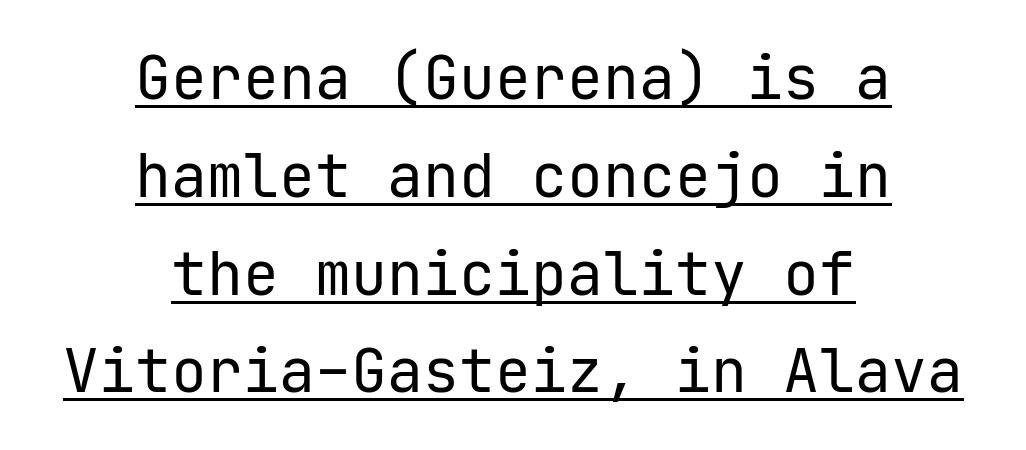
{"serif": "no", "italic": "no", "bold": "no", "weight": "regular", "width": "normal", "stroke_contrast": "low", "x_height": "medium", "monospaced": "yes", "underline": "yes", "align": "center", "line_spacing": "normal", "line_spacing_ratio": 1.63, "letter_spacing": "normal", "letter_spacing_em": 0.0, "glyph_px": 60}
